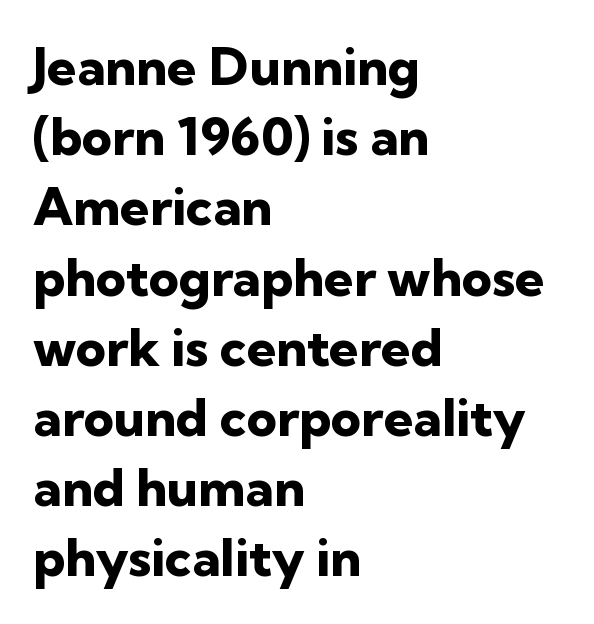
{"serif": "no", "italic": "no", "bold": "yes", "weight": "heavy", "width": "normal", "stroke_contrast": "low", "x_height": "medium", "monospaced": "no", "underline": "no", "align": "left", "line_spacing": "normal", "line_spacing_ratio": 1.35, "letter_spacing": "normal", "letter_spacing_em": 0.0, "glyph_px": 52}
